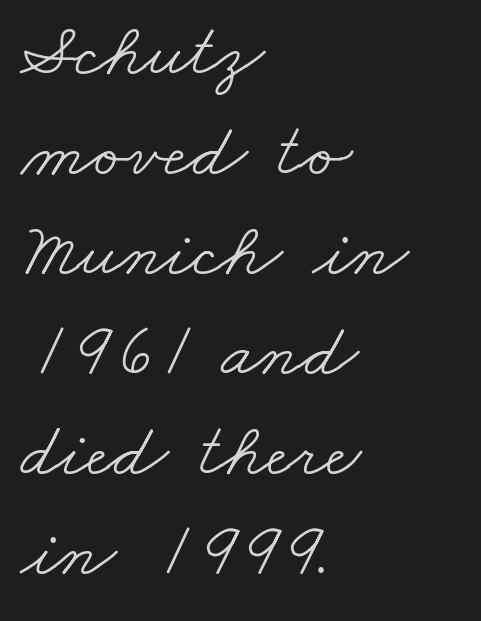
{"serif": "yes", "bold": "no", "weight": "light", "width": "wide", "stroke_contrast": "low", "x_height": "small", "monospaced": "no", "underline": "no", "align": "left", "line_spacing": "normal", "line_spacing_ratio": 1.3, "letter_spacing": "normal", "letter_spacing_em": 0.0, "glyph_px": 77}
